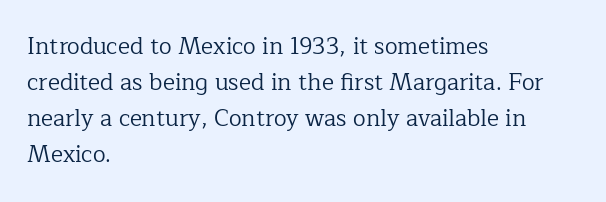
{"italic": "no", "bold": "no", "underline": "no", "align": "left", "line_spacing": "normal", "line_spacing_ratio": 1.57, "letter_spacing": "normal", "letter_spacing_em": 0.0, "glyph_px": 23}
